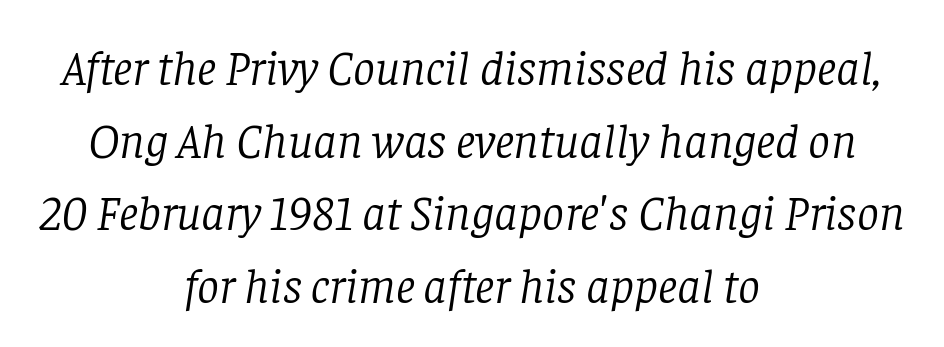
Q: Is the text bold? A: No.
Q: Is the text italic (slanted)? A: Yes, it leans right by about 8 degrees.
Q: Is the typeface a serif or a sans-serif typeface? A: Serif.
Q: Is the text underlined? A: No.
Q: How is the paragraph aligned? A: Centered.
Q: Is the spacing between letters normal or unusually wide? A: Normal.
Q: Is the spacing between lines tight, normal or loose? A: Normal.
Q: Width (condensed, normal, or wide)? A: Normal.
Q: Stroke contrast? A: Low.
Q: x-height? A: Large.
Q: Monospaced? A: No.
